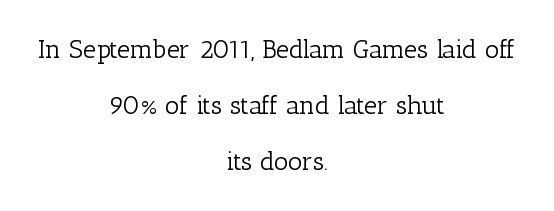
Q: Is the text bold? A: No.
Q: Is the text italic (slanted)? A: No, it is upright.
Q: Is the text underlined? A: No.
Q: How is the paragraph aligned? A: Centered.
Q: Is the spacing between letters normal or unusually wide? A: Normal.
Q: Is the spacing between lines tight, normal or loose? A: Loose.
